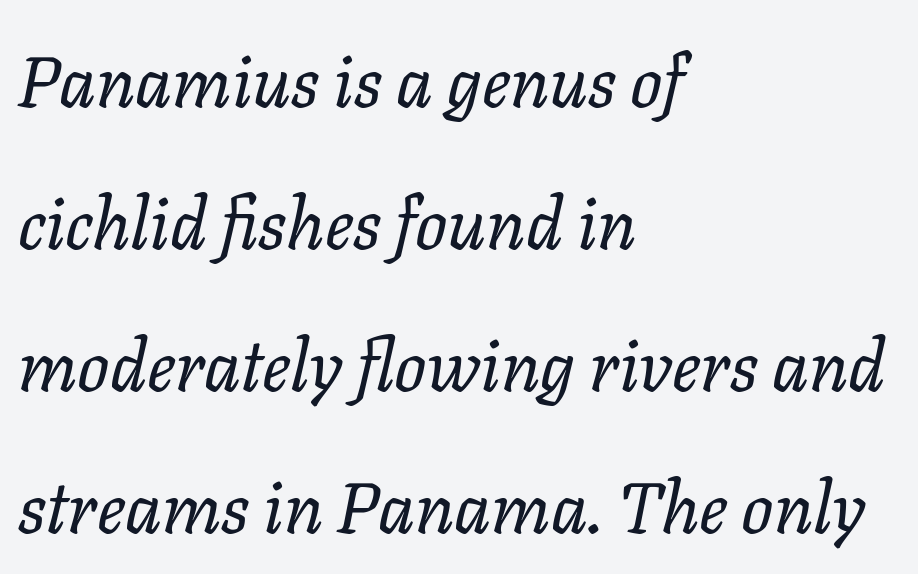
{"italic": "yes", "lean": "right", "slant_degrees": 11, "bold": "no", "weight": "regular", "width": "normal", "stroke_contrast": "low", "x_height": "medium", "monospaced": "no", "underline": "no", "align": "left", "line_spacing": "loose", "line_spacing_ratio": 2.0, "letter_spacing": "normal", "letter_spacing_em": 0.0, "glyph_px": 71}
